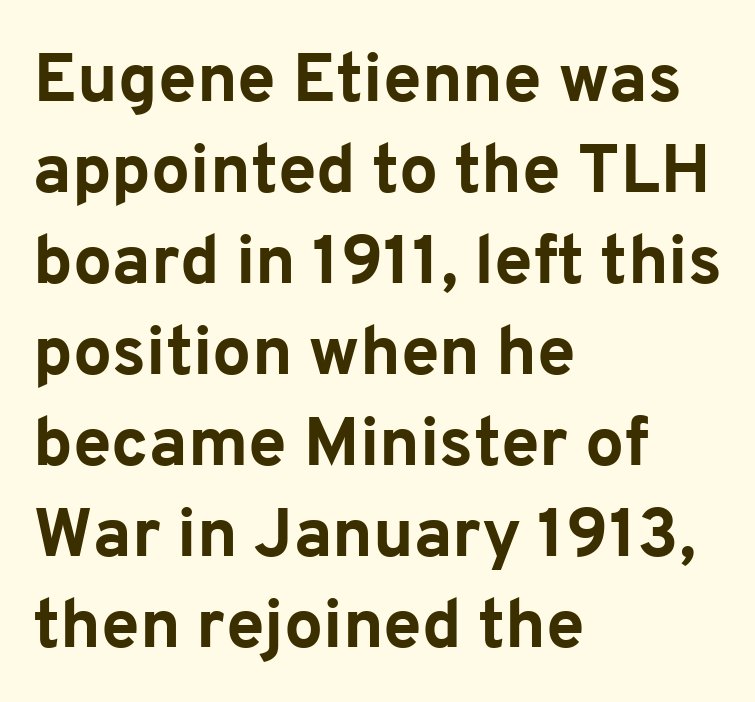
Type without underlining. One-word summary of the alignment: left. In terms of letterform style, serifs are entirely absent. The face used here is proportionally spaced, like ordinary book or web type.
